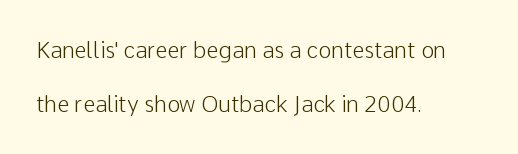
The image shows 22 px text type, upright; set left-aligned, loose line spacing (2.44x), normal letter spacing, not underlined.
